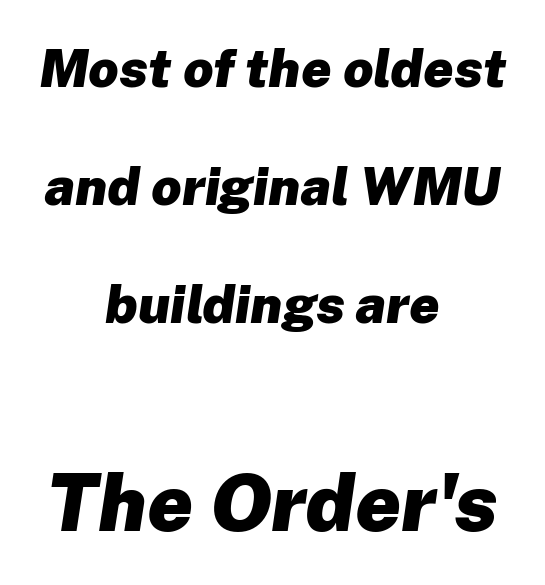
{"italic": "yes", "lean": "right", "slant_degrees": 8, "bold": "yes", "weight": "heavy", "width": "normal", "stroke_contrast": "low", "x_height": "medium", "monospaced": "no", "underline": "no", "align": "center", "line_spacing": "loose", "line_spacing_ratio": 2.23, "letter_spacing": "normal", "letter_spacing_em": 0.0, "larger_block": "second", "size_ratio": 1.51, "glyph_px": 80}
